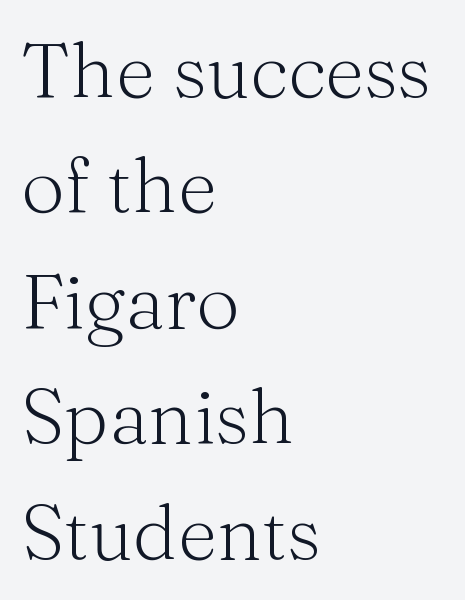
The image shows 77 px light serif type, upright; set left-aligned, normal line spacing (1.5x), normal letter spacing, not underlined; medium stroke contrast and a medium x-height.
